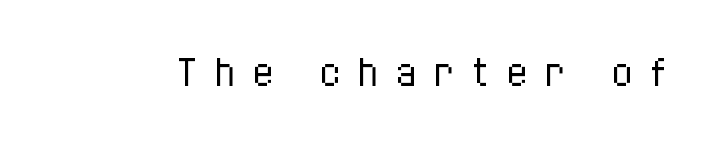
Q: Is the text bold? A: No.
Q: Is the text italic (slanted)? A: No, it is upright.
Q: Is the text underlined? A: No.
Q: Is the spacing between letters normal or unusually wide? A: Unusually wide.
Q: Width (condensed, normal, or wide)? A: Condensed.
Q: Stroke contrast? A: Low.
Q: x-height? A: Medium.
Q: Monospaced? A: No.
